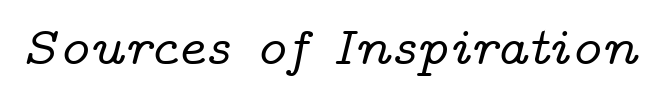
Is the type slanted? Yes — the strokes lean at a clear angle. The zone under the glyphs is completely vacant. The passage shown is typed in a proportional face where columns would drift. I'd call this a serif setting — the letters wear small feet. Observe the ordinary spacing: letters are neighbours, not strangers.
